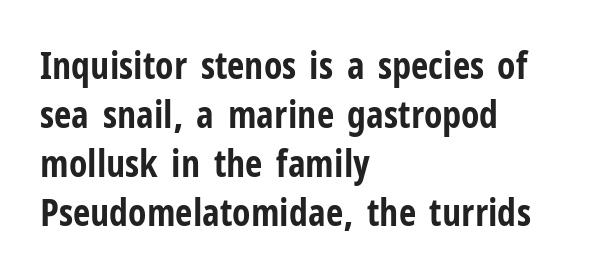
Q: Is the text bold? A: Yes.
Q: Is the text italic (slanted)? A: No, it is upright.
Q: Is the typeface a serif or a sans-serif typeface? A: Sans-serif.
Q: Is the text underlined? A: No.
Q: How is the paragraph aligned? A: Left-aligned.
Q: Is the spacing between letters normal or unusually wide? A: Normal.
Q: Is the spacing between lines tight, normal or loose? A: Normal.
Q: Width (condensed, normal, or wide)? A: Condensed.
Q: Stroke contrast? A: Low.
Q: x-height? A: Medium.
Q: Monospaced? A: No.
